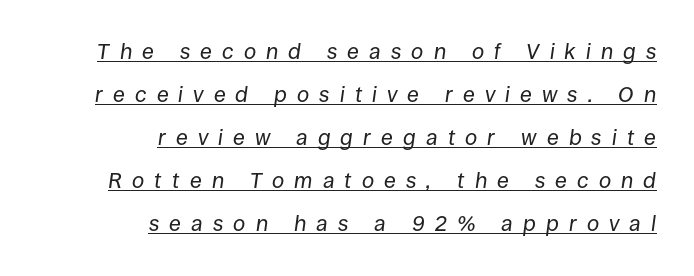
Q: Is the text bold? A: No.
Q: Is the text italic (slanted)? A: Yes, it leans right by about 8 degrees.
Q: Is the text underlined? A: Yes.
Q: How is the paragraph aligned? A: Right-aligned.
Q: Is the spacing between letters normal or unusually wide? A: Unusually wide.
Q: Is the spacing between lines tight, normal or loose? A: Loose.
